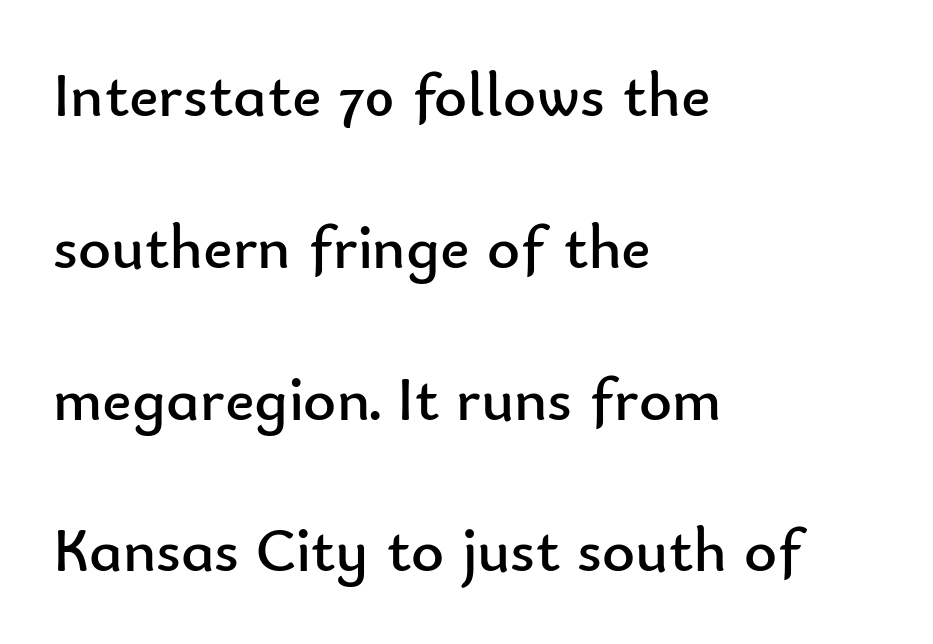
{"serif": "no", "italic": "no", "bold": "no", "weight": "regular", "width": "normal", "stroke_contrast": "low", "x_height": "small", "monospaced": "no", "underline": "no", "align": "left", "line_spacing": "loose", "line_spacing_ratio": 2.41, "letter_spacing": "normal", "letter_spacing_em": 0.0, "glyph_px": 63}
